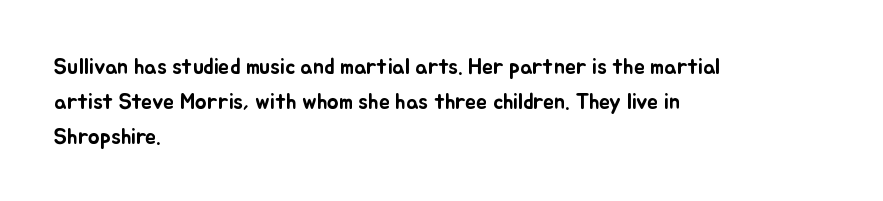
The image shows 22 px text type, upright; set left-aligned, normal line spacing (1.58x), normal letter spacing, not underlined.
